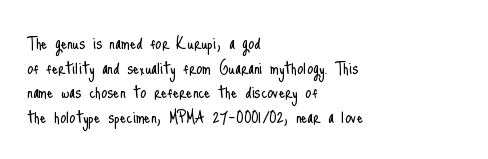
Casual observation: everything's shoved over to the left. This is not heavy type; no bold has been used. Italic? Not at all — the glyphs are vertical. The space beneath each line is pristine and unruled. No extra tracking has been applied to these lines.
